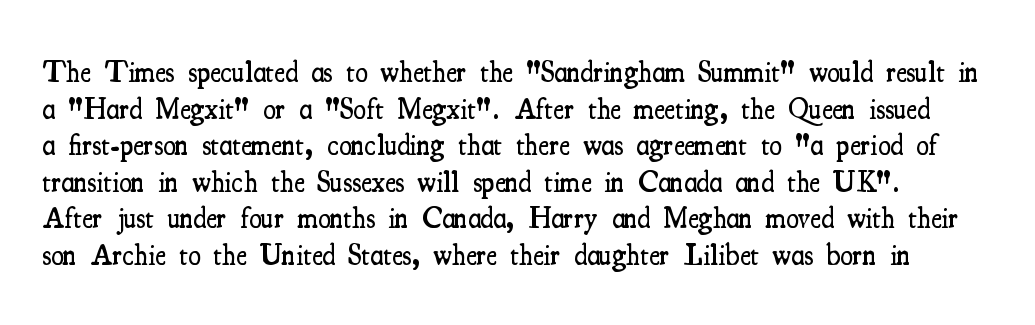
{"serif": "yes", "italic": "no", "bold": "semi", "weight": "semibold", "width": "condensed", "stroke_contrast": "medium", "x_height": "small", "monospaced": "no", "underline": "no", "line_spacing": "normal", "line_spacing_ratio": 1.26, "letter_spacing": "normal", "letter_spacing_em": 0.0, "glyph_px": 29}
